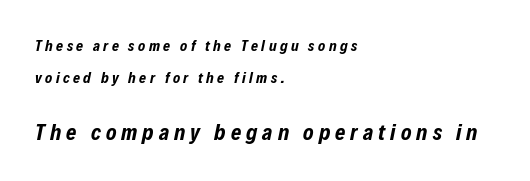
The image shows 22 px bold type, italic (leaning right); set left-aligned, loose line spacing (2.16x), unusually wide letter spacing (+0.23 em), not underlined; the second (bottom) block is 1.47x larger.
